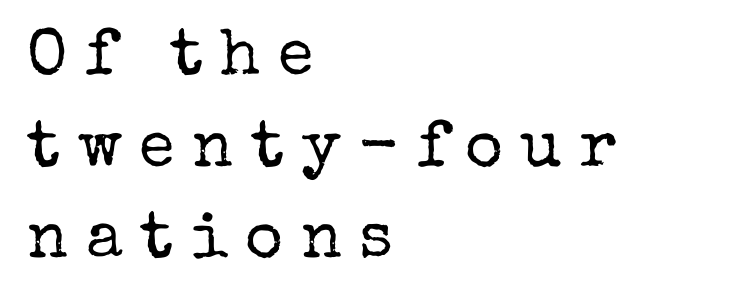
Q: Is the text bold? A: No.
Q: Is the text italic (slanted)? A: No, it is upright.
Q: Is the typeface a serif or a sans-serif typeface? A: Serif.
Q: Is the text underlined? A: No.
Q: How is the paragraph aligned? A: Left-aligned.
Q: Is the spacing between letters normal or unusually wide? A: Unusually wide.
Q: Is the spacing between lines tight, normal or loose? A: Normal.
Q: Width (condensed, normal, or wide)? A: Normal.
Q: Stroke contrast? A: Low.
Q: x-height? A: Medium.
Q: Monospaced? A: No.
